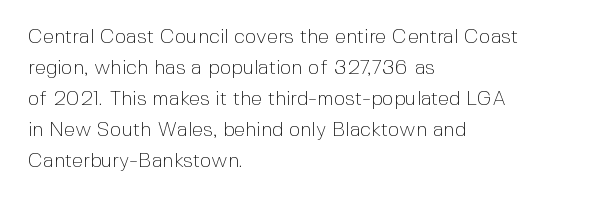
The face looks like a standard text weight, possibly lighter. The type is set solid horizontally, with unmodified tracking. The lettering stays uniformly vertical, giving the passage a roman look. Leading: standard. Casual observation: everything's shoved over to the left.
